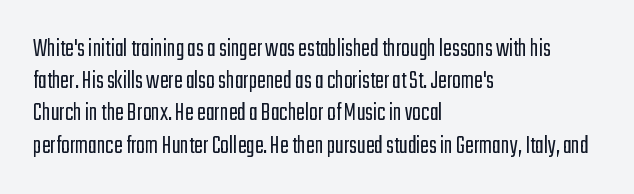
The image shows 26 px text type, upright; set left-aligned, line spacing 1.24x, normal letter spacing, not underlined.
